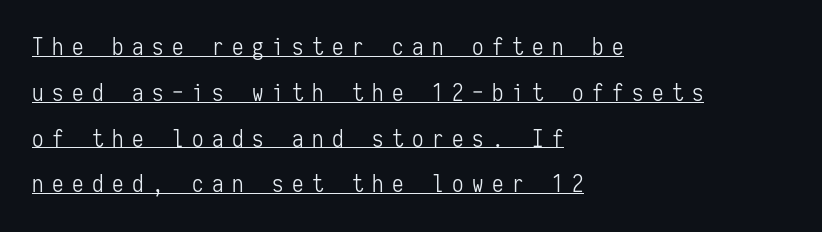
Q: Is the text bold? A: No.
Q: Is the text italic (slanted)? A: No, it is upright.
Q: Is the text underlined? A: Yes.
Q: How is the paragraph aligned? A: Left-aligned.
Q: Is the spacing between letters normal or unusually wide? A: Unusually wide.
Q: Is the spacing between lines tight, normal or loose? A: Loose.
